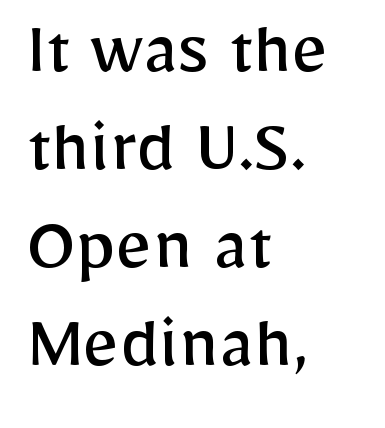
Q: Is the text bold? A: No.
Q: Is the text italic (slanted)? A: No, it is upright.
Q: Is the typeface a serif or a sans-serif typeface? A: Sans-serif.
Q: Is the text underlined? A: No.
Q: How is the paragraph aligned? A: Left-aligned.
Q: Is the spacing between letters normal or unusually wide? A: Normal.
Q: Width (condensed, normal, or wide)? A: Normal.
Q: Stroke contrast? A: Low.
Q: x-height? A: Medium.
Q: Monospaced? A: No.
